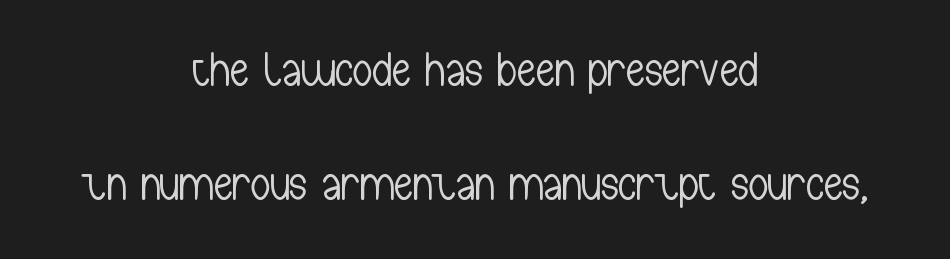
Serifs: no, the terminals of the letterforms are clean. The foot of each line stays bare and open. This block would shrink considerably if given ordinary leading; it's expanded now. The passage is arranged like a title page — every line centered.
